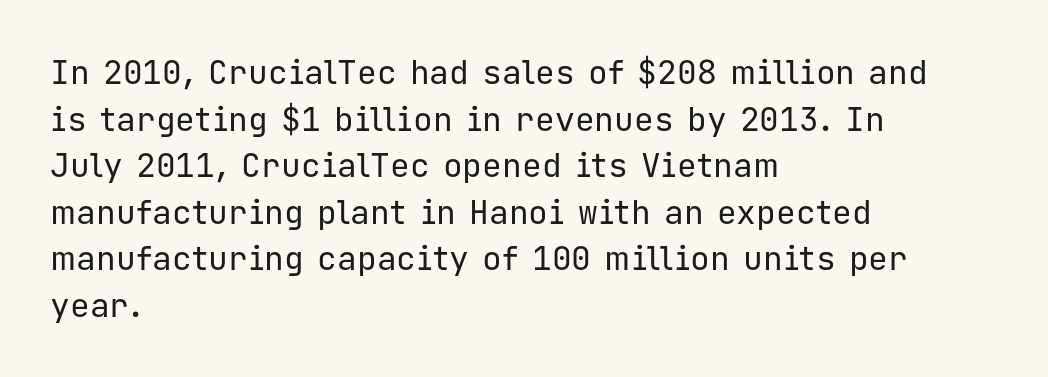
The rendering uses typewriter-style spacing with identical character cells. Interline gaps are of average width in this sample. The space directly below the letters is spotless. Left-aligned paragraph, ragged on the right.
